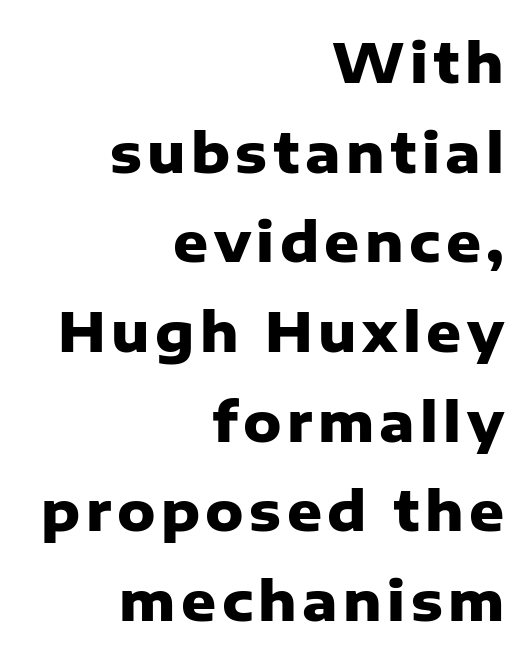
The designer went with a sans here, leaving each stem footless. No word sits above an underline. Compared with a flush-left layout, this one pins lines to the opposite, right side. Think of a printed novel: that variable character pitch is what you see here.
